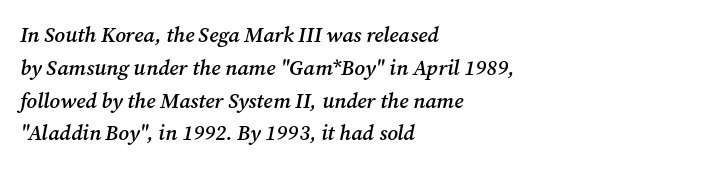
{"italic": "yes", "lean": "right", "slant_degrees": 12, "bold": "semi", "underline": "no", "align": "left", "line_spacing": "normal", "line_spacing_ratio": 1.56, "letter_spacing": "normal", "letter_spacing_em": 0.0, "glyph_px": 21}
